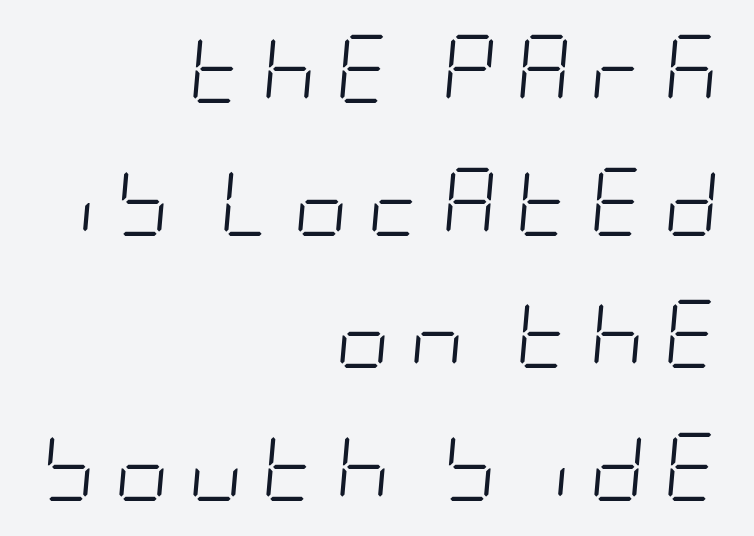
Q: Is the text bold? A: No.
Q: Is the text italic (slanted)? A: Yes, it leans right by about 5 degrees.
Q: Is the text underlined? A: No.
Q: How is the paragraph aligned? A: Right-aligned.
Q: Is the spacing between letters normal or unusually wide? A: Unusually wide.
Q: Is the spacing between lines tight, normal or loose? A: Loose.
Q: Width (condensed, normal, or wide)? A: Condensed.
Q: Stroke contrast? A: Low.
Q: x-height? A: Large.
